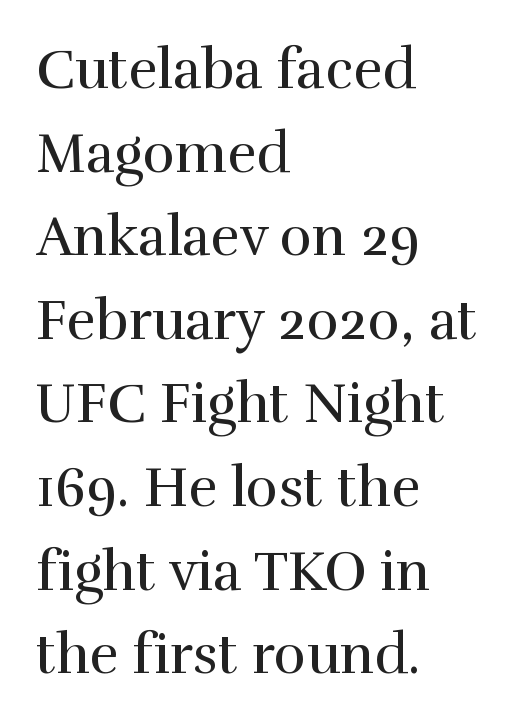
{"serif": "yes", "italic": "no", "bold": "no", "weight": "regular", "width": "normal", "x_height": "medium", "monospaced": "no", "underline": "no", "align": "left", "line_spacing": "normal", "line_spacing_ratio": 1.52, "letter_spacing": "normal", "letter_spacing_em": 0.0, "glyph_px": 55}
